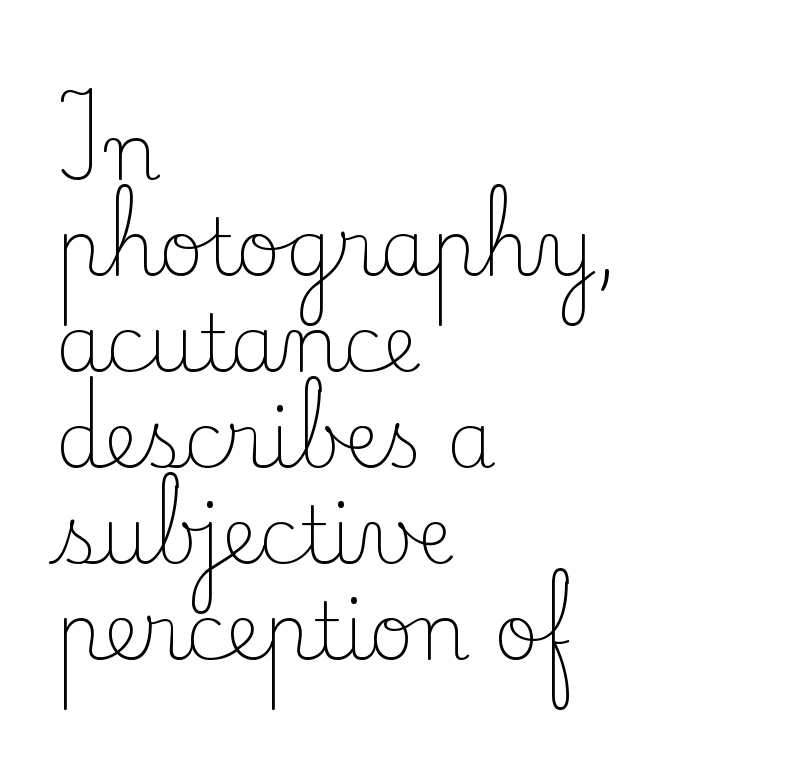
Q: Is the text bold? A: No.
Q: Is the text italic (slanted)? A: No, it is upright.
Q: Is the typeface a serif or a sans-serif typeface? A: Serif.
Q: Is the text underlined? A: No.
Q: How is the paragraph aligned? A: Left-aligned.
Q: Is the spacing between letters normal or unusually wide? A: Normal.
Q: Width (condensed, normal, or wide)? A: Normal.
Q: Stroke contrast? A: Low.
Q: x-height? A: Small.
Q: Monospaced? A: No.
